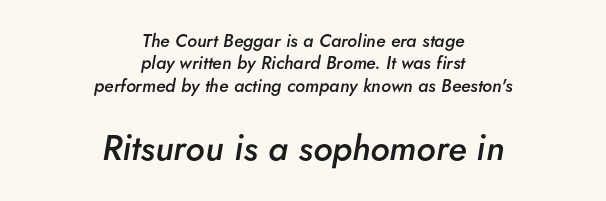
{"italic": "yes", "lean": "right", "slant_degrees": 5, "bold": "semi", "weight": "semibold", "width": "normal", "stroke_contrast": "low", "x_height": "small", "monospaced": "no", "underline": "no", "align": "center", "line_spacing_ratio": 1.24, "letter_spacing": "normal", "letter_spacing_em": 0.0, "larger_block": "second", "size_ratio": 1.94, "glyph_px": 35}
